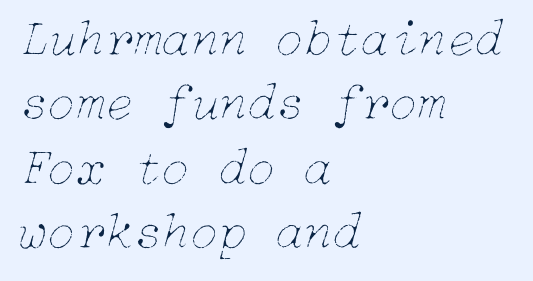
One-word summary of the alignment: left. Is this a heavy cut? Hardly; it is regular or lighter. Descenders are the only things crossing below the line. Observe the ordinary spacing: letters are neighbours, not strangers. Does the lettering tilt? It does — this is italic.
